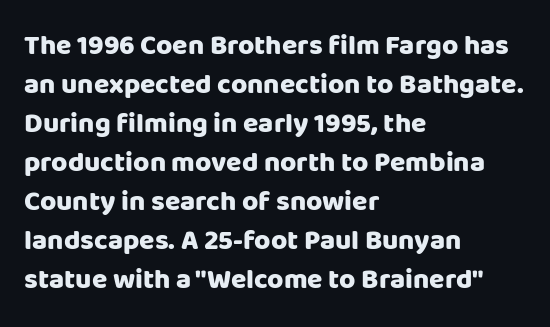
A typesetter would call this proportional, since set widths differ per character. This rendering uses left alignment, leaving the right contour irregular. There is no visible air inserted between adjacent glyphs. No word sits above an underline.
